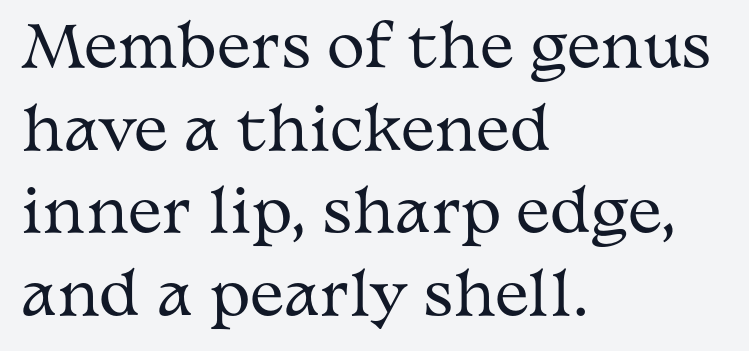
The passage shown is typed in a proportional face where columns would drift. The foot of each line stays bare and open. Think standard paragraph weight, or any step lighter than that. Letter spacing: default. The rows are spaced the way most documents space them. The passage shown is typeset with a serif family.
